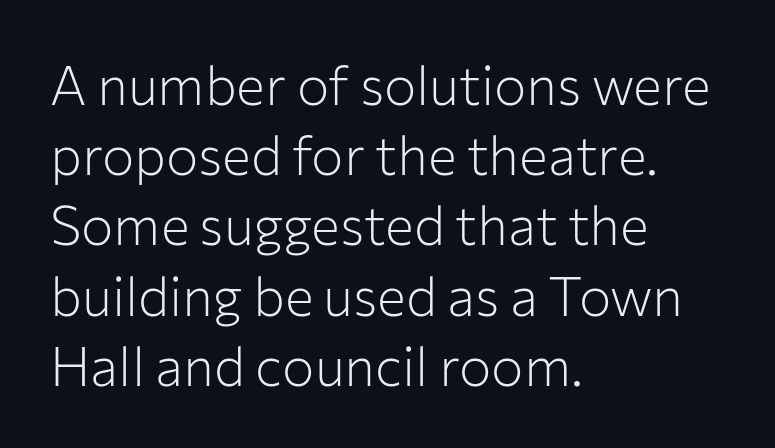
The image shows 54 px light sans-serif type, upright; set left-aligned, normal line spacing (1.3x), normal letter spacing, not underlined; low stroke contrast and a medium x-height.
